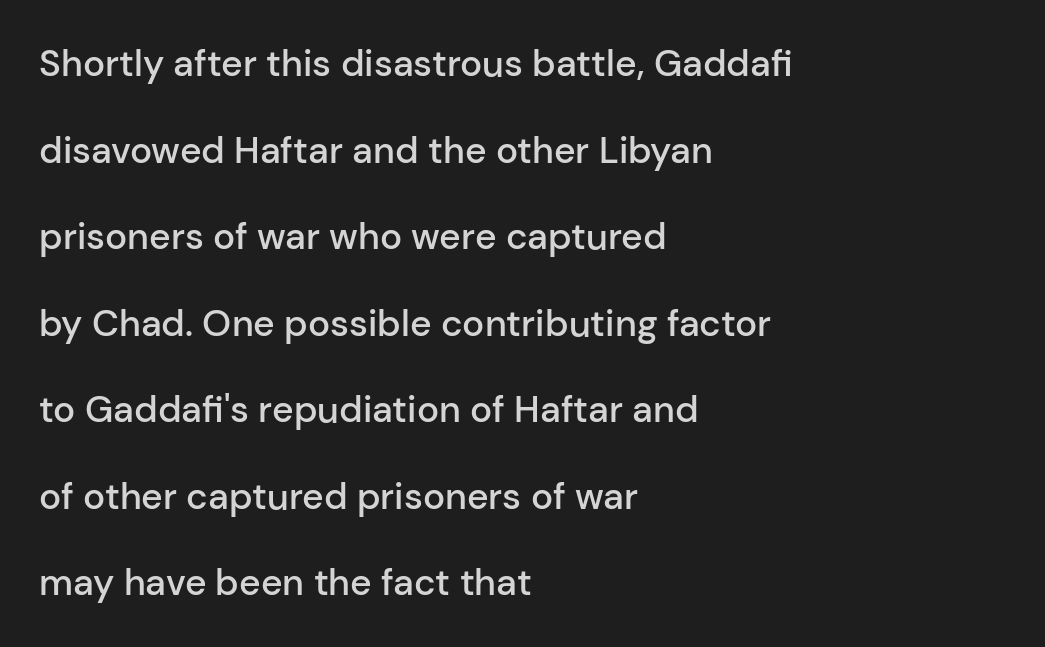
The image shows 37 px semibold sans-serif type, upright; set left-aligned, loose line spacing (2.34x), normal letter spacing, not underlined; low stroke contrast and a medium x-height.
